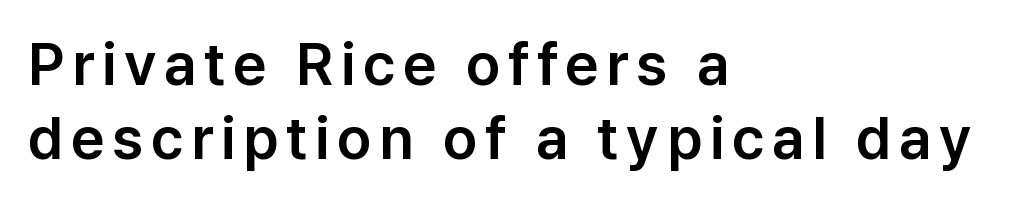
The image shows 59 px sans-serif type, upright; set left-aligned, normal line spacing (1.25x), not underlined; low stroke contrast and a medium x-height.
